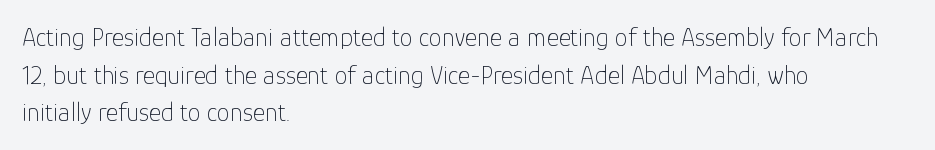
The image shows 26 px text type, upright; set left-aligned, normal line spacing (1.45x), normal letter spacing, not underlined.
